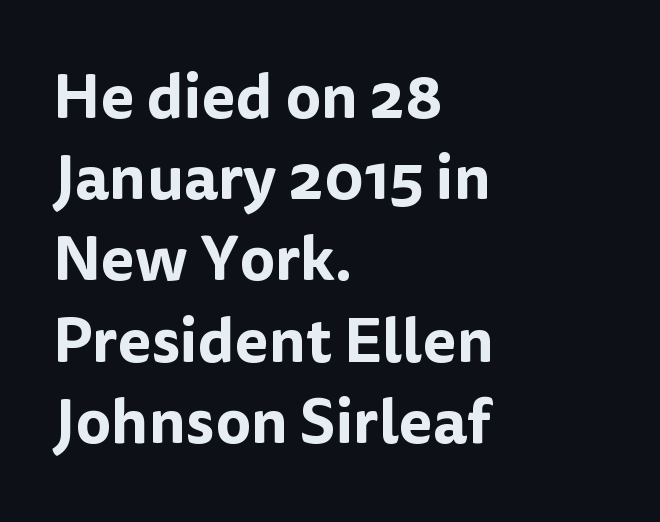
The lines sit at an ordinary, default distance from one another. The text block is weighted toward the left margin, trailing off unevenly rightward. A roman cut, with each character standing at attention. The rendering keeps characters at their native spacing. Nothing sits at the stroke ends, so this counts as sans-serif. A typesetter would call this proportional, since set widths differ per character.
